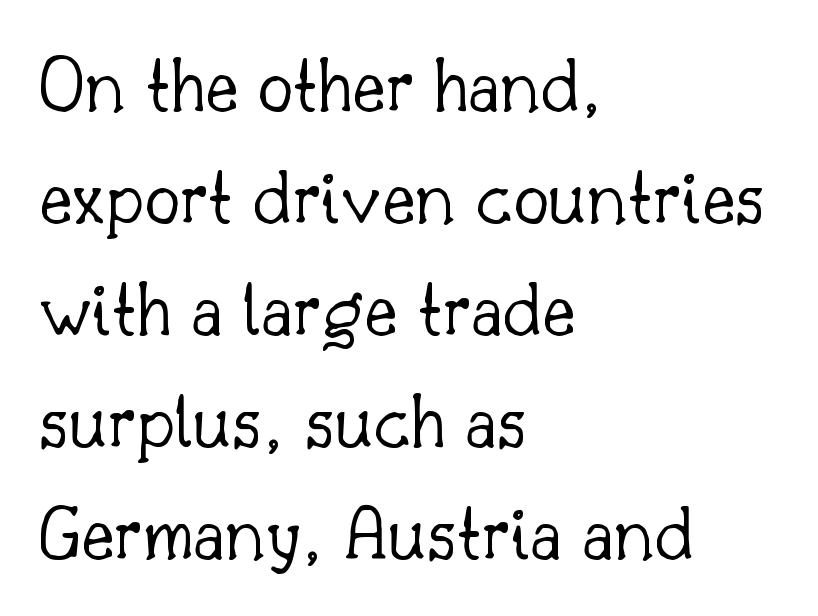
Think standard paragraph weight, or any step lighter than that. The face used here is proportionally spaced, like ordinary book or web type. No italicization has been applied; the sample stays upright. The leading is moderate, giving the passage an even texture. Short and long lines alike share a common starting point at left.
